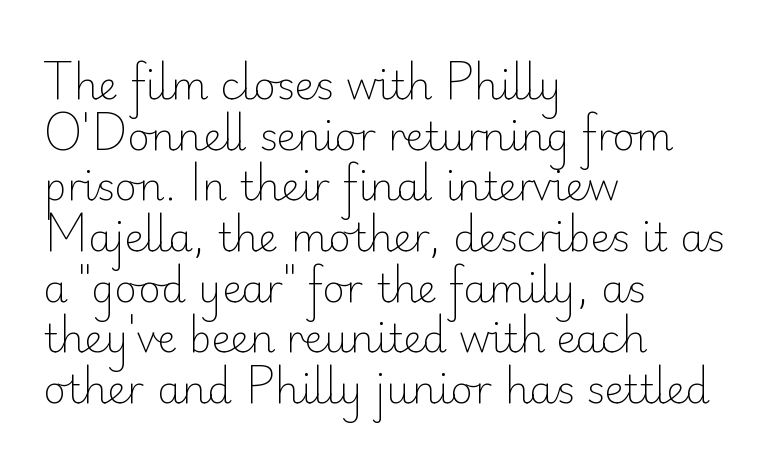
{"serif": "no", "italic": "no", "bold": "no", "weight": "light", "width": "normal", "stroke_contrast": "low", "x_height": "small", "monospaced": "no", "underline": "no", "align": "left", "line_spacing": "normal", "line_spacing_ratio": 1.3, "letter_spacing": "normal", "letter_spacing_em": 0.0, "glyph_px": 39}
